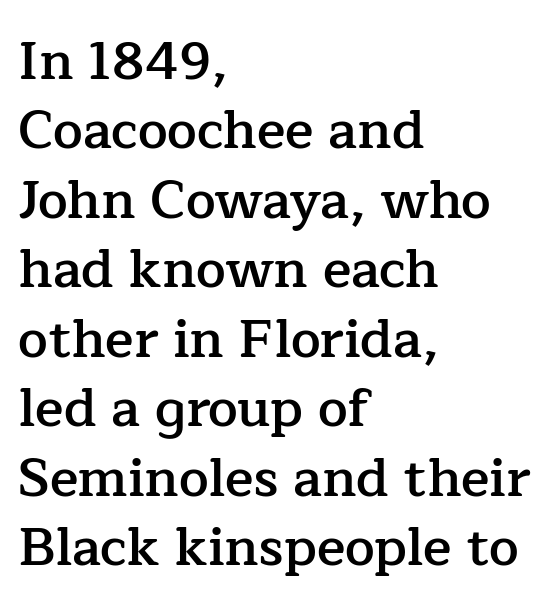
Q: Is the text bold? A: Semi-bold.
Q: Is the text italic (slanted)? A: No, it is upright.
Q: Is the typeface a serif or a sans-serif typeface? A: Serif.
Q: Is the text underlined? A: No.
Q: How is the paragraph aligned? A: Left-aligned.
Q: Is the spacing between letters normal or unusually wide? A: Normal.
Q: Is the spacing between lines tight, normal or loose? A: Normal.
Q: Width (condensed, normal, or wide)? A: Normal.
Q: Stroke contrast? A: Low.
Q: x-height? A: Medium.
Q: Monospaced? A: No.
